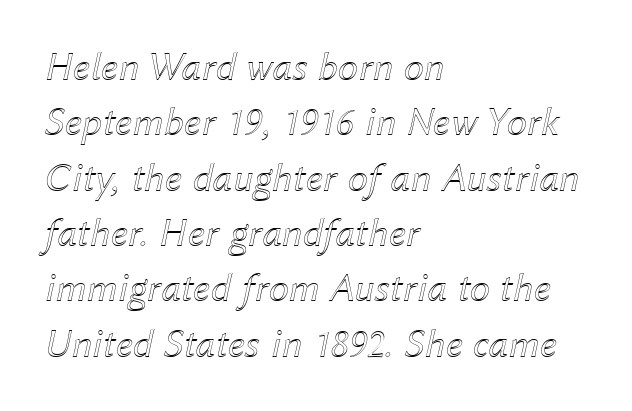
{"italic": "yes", "lean": "right", "slant_degrees": 12, "width": "normal", "x_height": "medium", "monospaced": "no", "underline": "no", "align": "left", "line_spacing": "normal", "line_spacing_ratio": 1.35, "letter_spacing": "normal", "letter_spacing_em": 0.0, "glyph_px": 41}
